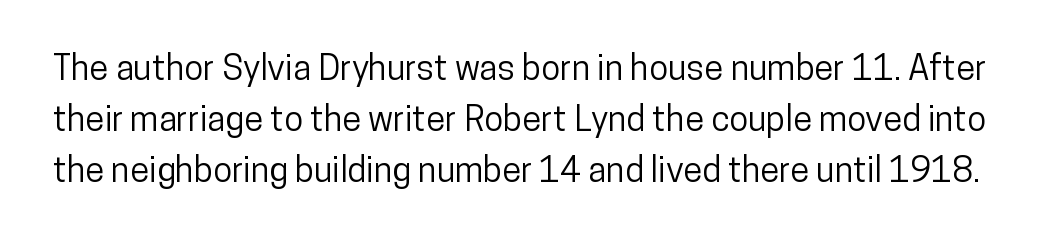
Successive baselines arrive at the customary interval. This sample has the flowing, uneven cadence of proportional lettering. No feet cap the strokes, marking this as sans-serif type. Characters follow at the spacing the type designer built in. In terms of posture, this sample is upright.
